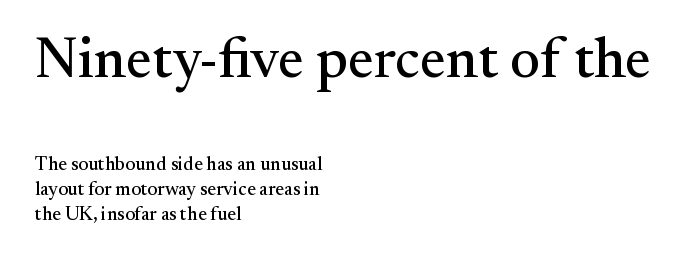
{"serif": "yes", "italic": "no", "width": "normal", "stroke_contrast": "medium", "x_height": "small", "monospaced": "no", "underline": "no", "align": "left", "line_spacing": "normal", "line_spacing_ratio": 1.32, "letter_spacing": "normal", "letter_spacing_em": 0.0, "larger_block": "first", "size_ratio": 3.0, "glyph_px": 57}
